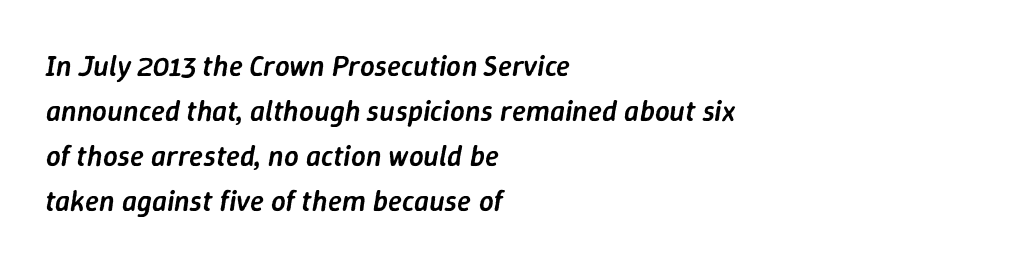
Q: Is the text bold? A: Semi-bold.
Q: Is the text italic (slanted)? A: Yes, it leans right by about 9 degrees.
Q: Is the text underlined? A: No.
Q: How is the paragraph aligned? A: Left-aligned.
Q: Is the spacing between letters normal or unusually wide? A: Normal.
Q: Is the spacing between lines tight, normal or loose? A: Normal.
Q: Width (condensed, normal, or wide)? A: Normal.
Q: Stroke contrast? A: Low.
Q: x-height? A: Medium.
Q: Monospaced? A: No.
